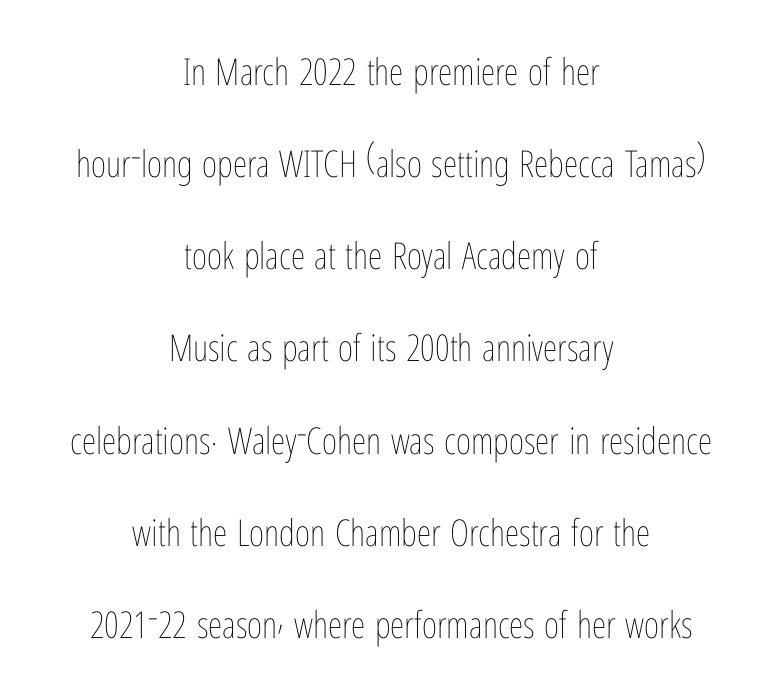
Do the characters align in a grid? No, the font is proportional. Underlining? Definitely not there. The paragraph shown floats in the horizontal middle. This reads as an unemphasized weight, regular at the heaviest. Spacing between characters is what you'd get straight out of the box. Designer's note — italics off, roman on.
